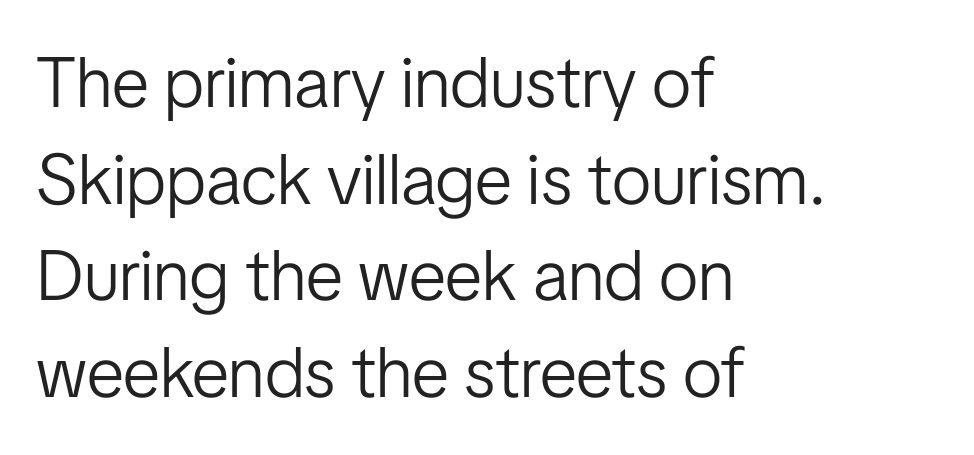
{"serif": "no", "italic": "no", "bold": "no", "weight": "light", "width": "condensed", "stroke_contrast": "low", "x_height": "medium", "monospaced": "no", "underline": "no", "align": "left", "line_spacing": "normal", "line_spacing_ratio": 1.36, "letter_spacing": "normal", "letter_spacing_em": 0.0, "glyph_px": 71}
